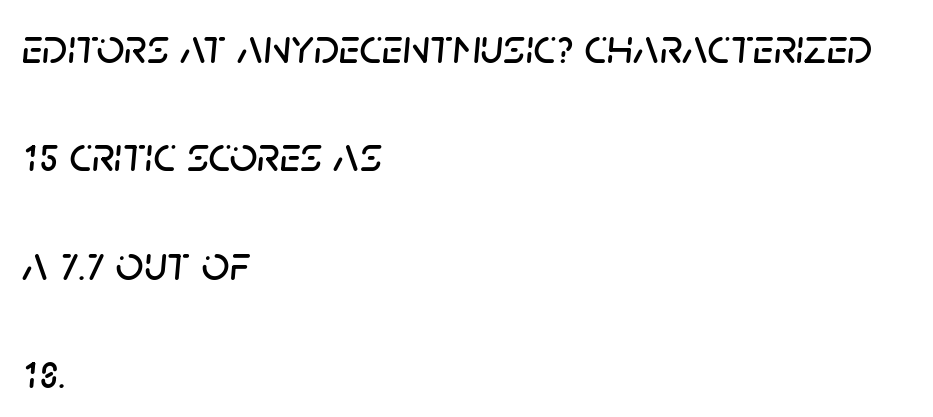
The image shows 49 px text type, italic (leaning right); set left-aligned, loose line spacing (2.21x), normal letter spacing, not underlined; low stroke contrast and a large x-height.
